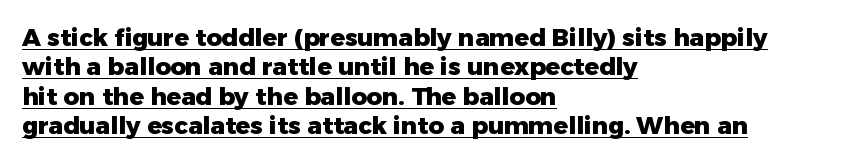
{"italic": "no", "bold": "yes", "underline": "yes", "align": "left", "line_spacing_ratio": 1.22, "letter_spacing": "normal", "letter_spacing_em": 0.0, "glyph_px": 24}
